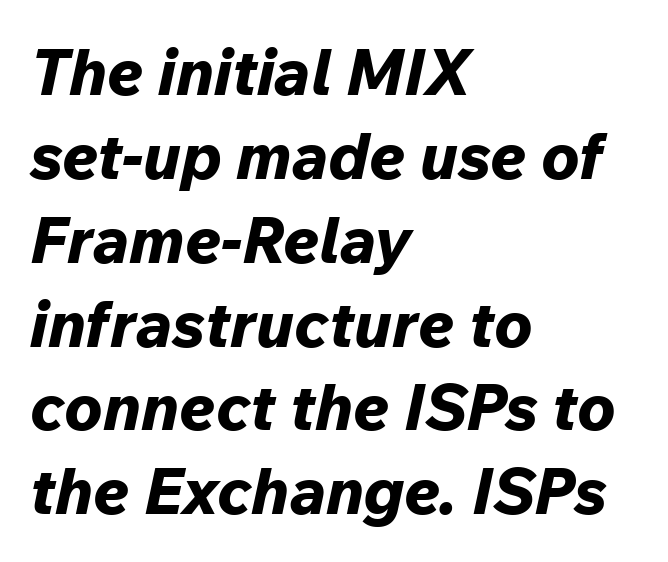
The image shows 64 px bold type, italic (leaning right); set left-aligned, normal line spacing (1.31x), normal letter spacing, not underlined; low stroke contrast and a medium x-height.
